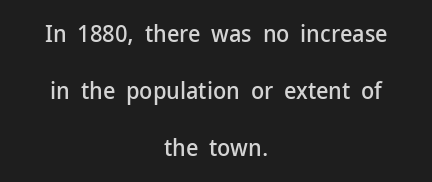
This rendering leaves character spacing at its baseline value. Type without underlining. Leftover space on each line is divided equally before and after the words. The letters stand upright; this is a roman face. Interline gaps are noticeably wide in this sample.
